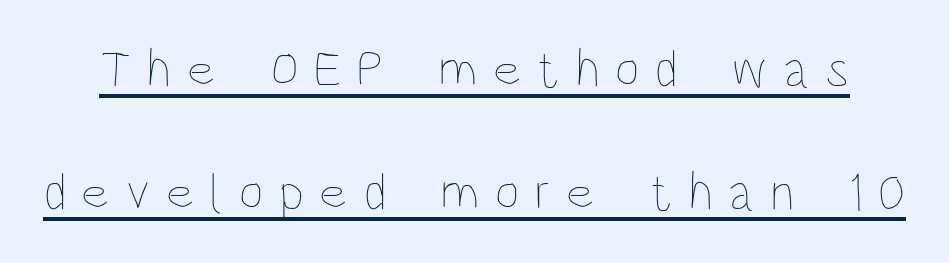
Q: Is the text bold? A: No.
Q: Is the text italic (slanted)? A: No, it is upright.
Q: Is the text underlined? A: Yes.
Q: Is the spacing between letters normal or unusually wide? A: Unusually wide.
Q: Is the spacing between lines tight, normal or loose? A: Loose.
Q: Width (condensed, normal, or wide)? A: Condensed.
Q: Stroke contrast? A: Low.
Q: x-height? A: Large.
Q: Monospaced? A: No.
